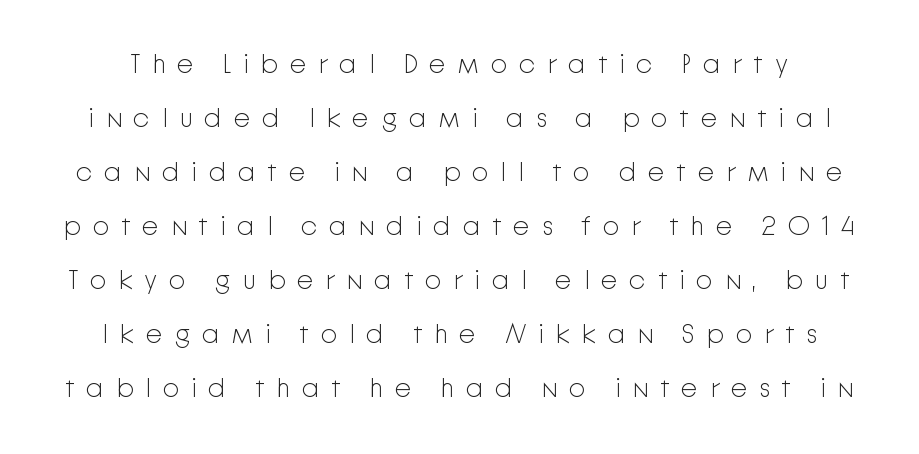
Vertical strokes here are truly vertical. The letters look calm and open, with moderate or lighter stems. Horizontal bands of white between lines are thick stripes. Does extra space separate the letters? Yes, quite a lot of it. The space beneath each line is pristine and unruled.
